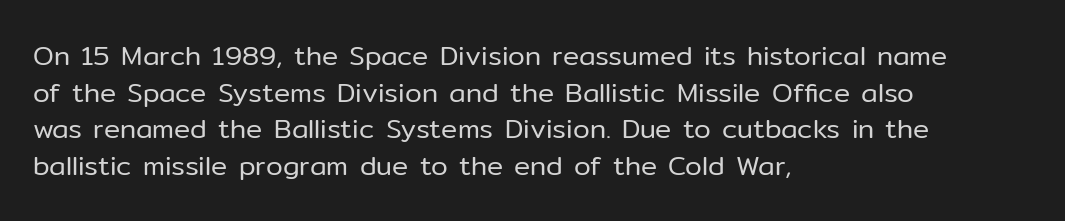
Q: Is the text bold? A: No.
Q: Is the text italic (slanted)? A: No, it is upright.
Q: Is the text underlined? A: No.
Q: How is the paragraph aligned? A: Left-aligned.
Q: Is the spacing between letters normal or unusually wide? A: Normal.
Q: Is the spacing between lines tight, normal or loose? A: Normal.
